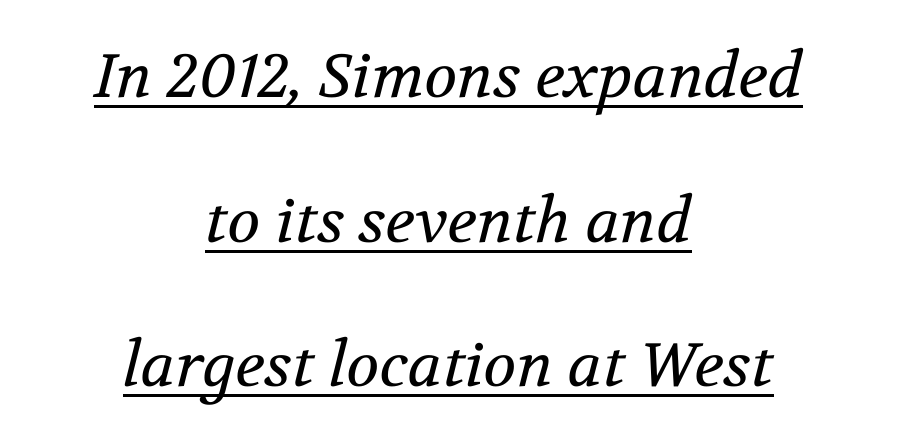
Q: Is the text bold? A: No.
Q: Is the text italic (slanted)? A: Yes, it leans right by about 12 degrees.
Q: Is the typeface a serif or a sans-serif typeface? A: Serif.
Q: Is the text underlined? A: Yes.
Q: How is the paragraph aligned? A: Centered.
Q: Is the spacing between letters normal or unusually wide? A: Normal.
Q: Is the spacing between lines tight, normal or loose? A: Loose.
Q: Width (condensed, normal, or wide)? A: Normal.
Q: Stroke contrast? A: Medium.
Q: x-height? A: Medium.
Q: Monospaced? A: No.
